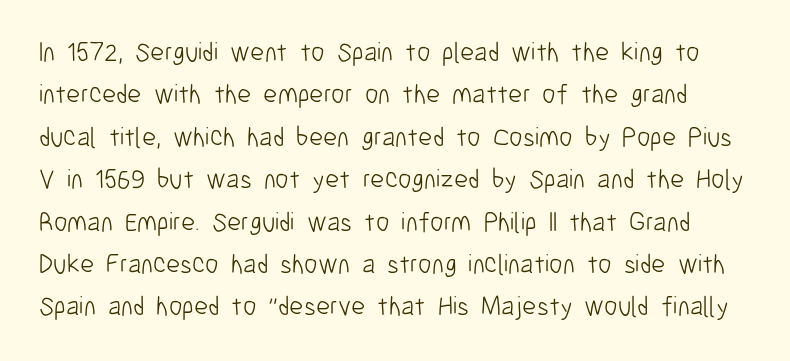
{"italic": "no", "bold": "no", "underline": "no", "line_spacing": "normal", "line_spacing_ratio": 1.57, "letter_spacing": "normal", "letter_spacing_em": 0.0, "glyph_px": 27}
